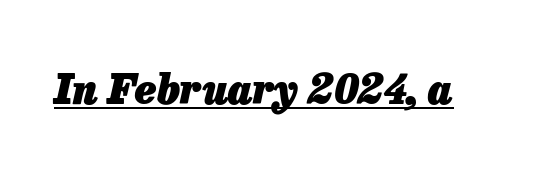
Thick stems and heavy bowls — unmistakably bold. The letters advance in unequal steps, a hallmark of proportional type. If you drew a line through each stem, it would be angled. The horizontal fit of the characters is conventional and even. Underlining? Definitely there.
